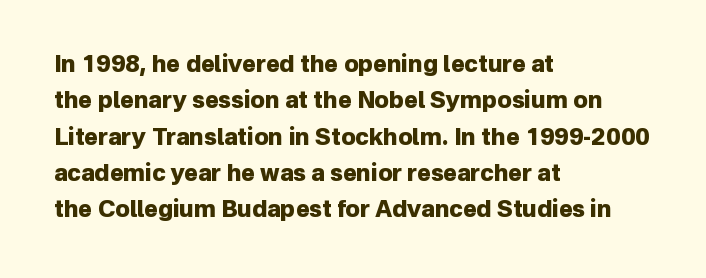
The text block is weighted toward the left margin, trailing off unevenly rightward. These lines carry a lot of weight — the face is fully bold. The letters stand upright; this is a roman face. Each row of text sits above clean, open space. This rendering leaves character spacing at its baseline value.
